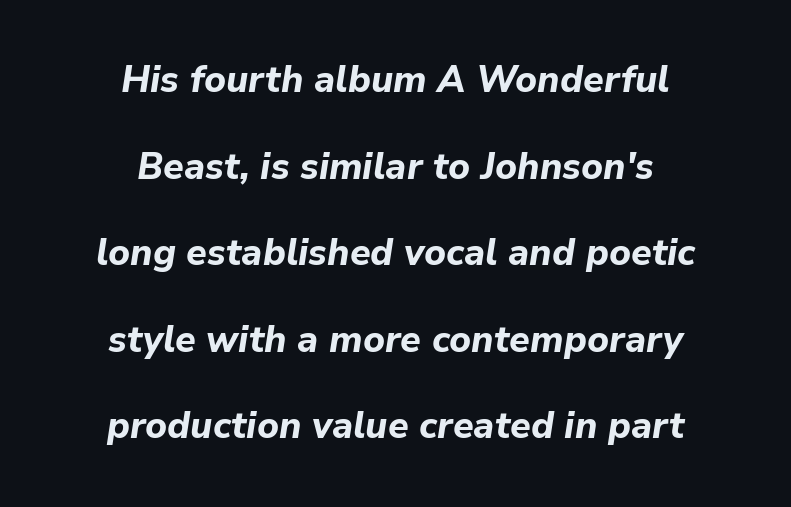
{"italic": "yes", "lean": "right", "slant_degrees": 9, "bold": "yes", "weight": "bold", "width": "normal", "stroke_contrast": "low", "x_height": "medium", "monospaced": "no", "underline": "no", "align": "center", "line_spacing": "loose", "line_spacing_ratio": 2.34, "letter_spacing": "normal", "letter_spacing_em": 0.0, "glyph_px": 37}
